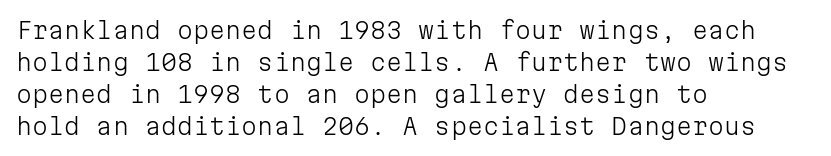
Caption: standard tracking, unaltered. Does the leading feel generous? No, just average. The lines are quadded left. Check the space under the baseline: it is left empty.
